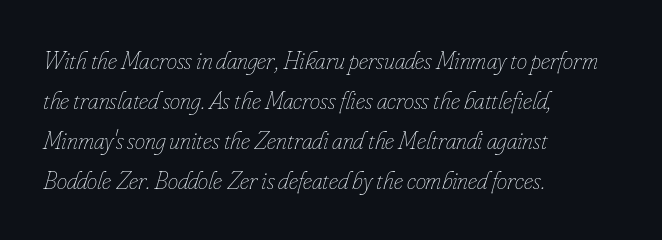
The image shows 26 px text type, italic (leaning right); set left-aligned, normal line spacing (1.54x), normal letter spacing, not underlined.
